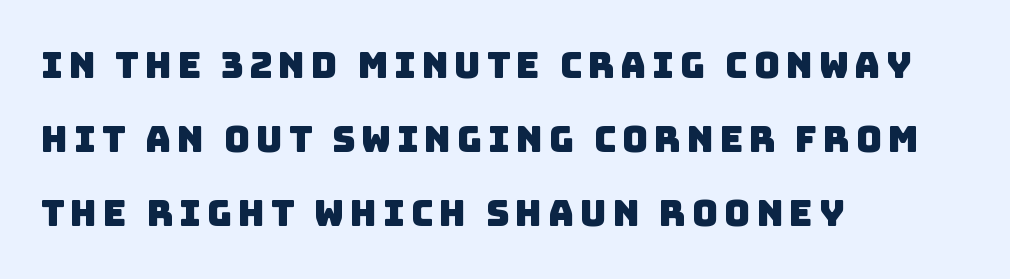
Is this a fixed-width face? No — the glyphs have proportional, varying widths. Anything drawn beneath the words? Only blank space. This sample trades compactness for vertical openness between lines. Does the copy run flush right? No — it runs flush left. Look at the bottom of the vertical strokes: they stop flat, with no serifs.
